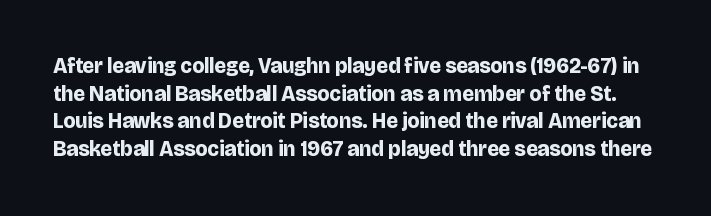
{"italic": "no", "bold": "yes", "underline": "no", "line_spacing": "normal", "line_spacing_ratio": 1.32, "letter_spacing": "normal", "letter_spacing_em": 0.0, "glyph_px": 21}
